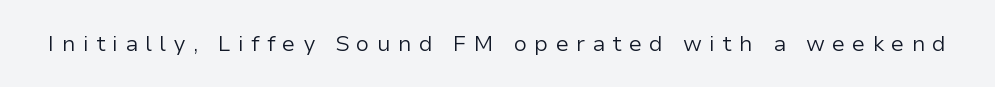
Q: Is the text bold? A: No.
Q: Is the text italic (slanted)? A: No, it is upright.
Q: Is the text underlined? A: No.
Q: Is the spacing between letters normal or unusually wide? A: Unusually wide.
